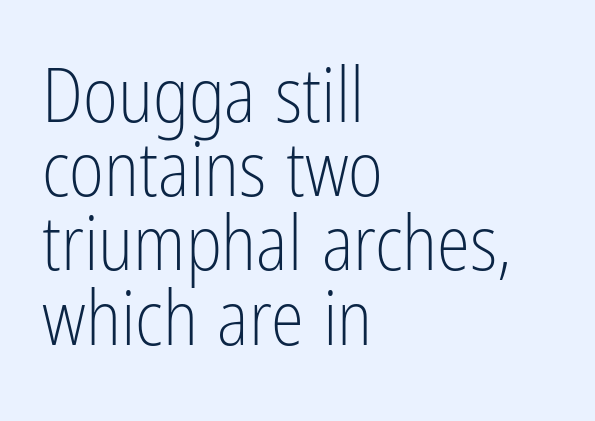
Q: Is the text bold? A: No.
Q: Is the text italic (slanted)? A: No, it is upright.
Q: Is the typeface a serif or a sans-serif typeface? A: Sans-serif.
Q: Is the text underlined? A: No.
Q: How is the paragraph aligned? A: Left-aligned.
Q: Is the spacing between letters normal or unusually wide? A: Normal.
Q: Is the spacing between lines tight, normal or loose? A: Tight.
Q: Width (condensed, normal, or wide)? A: Condensed.
Q: Stroke contrast? A: Low.
Q: x-height? A: Medium.
Q: Monospaced? A: No.
